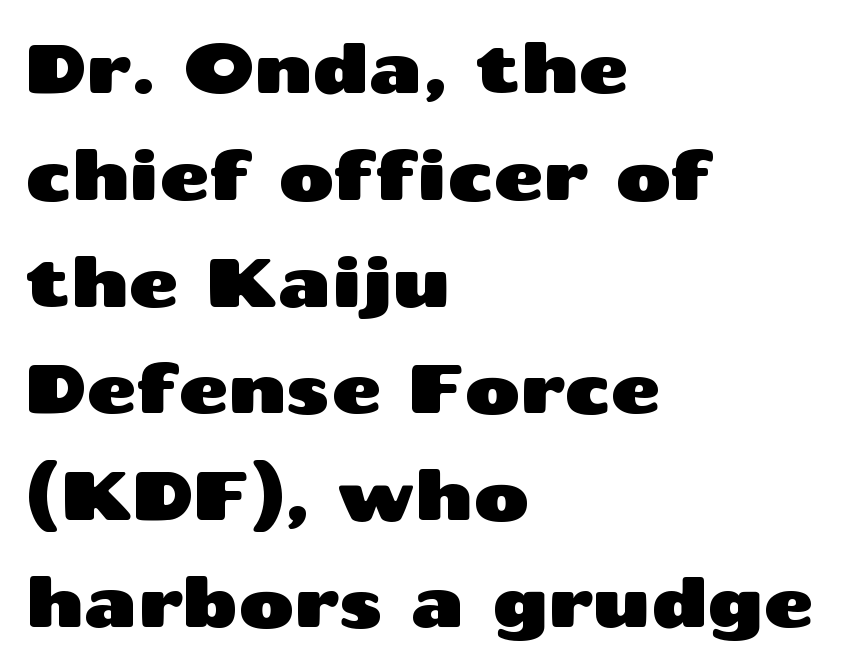
The image shows 68 px wide sans-serif type, upright; set left-aligned, normal line spacing (1.57x), normal letter spacing, not underlined; medium stroke contrast and a medium x-height.
